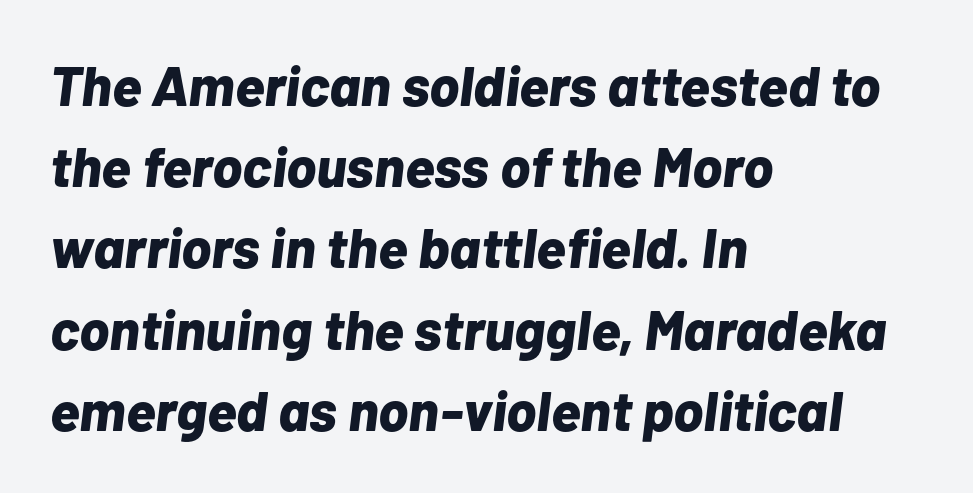
{"italic": "yes", "lean": "right", "slant_degrees": 7, "bold": "yes", "weight": "bold", "width": "normal", "stroke_contrast": "low", "x_height": "medium", "monospaced": "no", "underline": "no", "align": "left", "line_spacing": "normal", "line_spacing_ratio": 1.45, "letter_spacing": "normal", "letter_spacing_em": 0.0, "glyph_px": 56}
